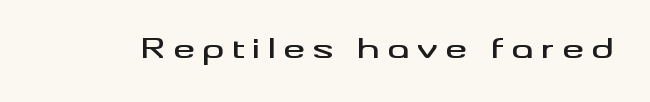
The image shows 27 px text type, upright; set unusually wide letter spacing (+0.28 em), not underlined.
